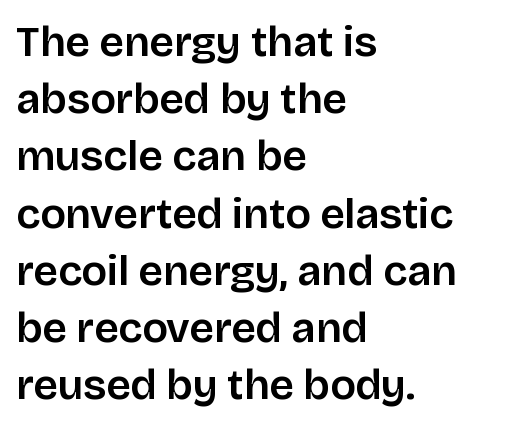
Q: Is the text italic (slanted)? A: No, it is upright.
Q: Is the typeface a serif or a sans-serif typeface? A: Sans-serif.
Q: Is the text underlined? A: No.
Q: How is the paragraph aligned? A: Left-aligned.
Q: Is the spacing between letters normal or unusually wide? A: Normal.
Q: Is the spacing between lines tight, normal or loose? A: Normal.
Q: Width (condensed, normal, or wide)? A: Normal.
Q: Stroke contrast? A: Low.
Q: x-height? A: Large.
Q: Monospaced? A: No.
